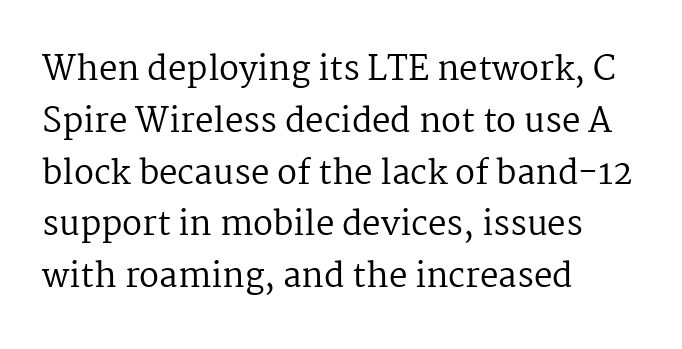
{"serif": "yes", "italic": "no", "bold": "no", "weight": "regular", "width": "normal", "stroke_contrast": "medium", "x_height": "medium", "monospaced": "no", "underline": "no", "align": "left", "line_spacing": "normal", "line_spacing_ratio": 1.57, "letter_spacing": "normal", "letter_spacing_em": 0.0, "glyph_px": 33}
